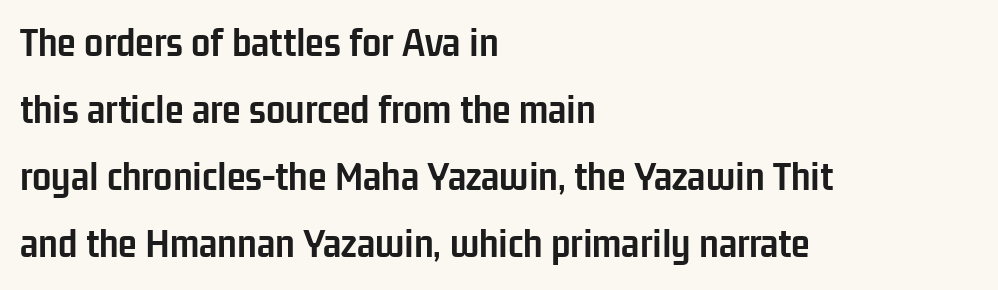
One-word summary of the alignment: left. Honestly, the letter spacing is just normal — you wouldn't notice it. It's the straight-up-and-down kind of type. The sample has been set heavy, in full bold.
